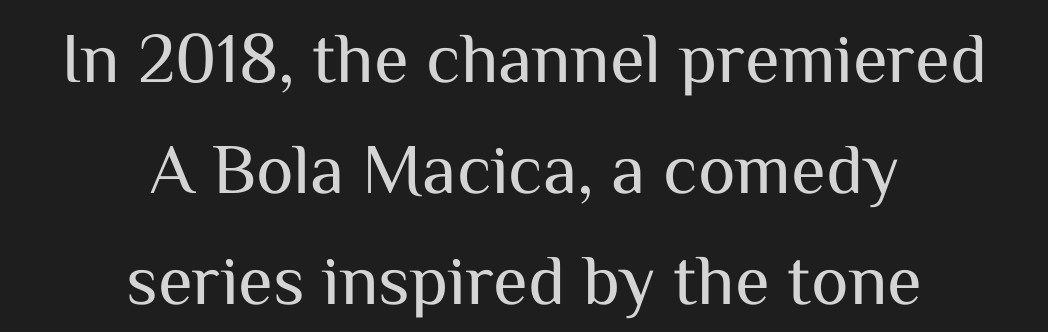
Q: Is the text bold? A: No.
Q: Is the text italic (slanted)? A: No, it is upright.
Q: Is the typeface a serif or a sans-serif typeface? A: Sans-serif.
Q: Is the text underlined? A: No.
Q: How is the paragraph aligned? A: Centered.
Q: Is the spacing between letters normal or unusually wide? A: Normal.
Q: Is the spacing between lines tight, normal or loose? A: Normal.
Q: Width (condensed, normal, or wide)? A: Normal.
Q: Stroke contrast? A: Medium.
Q: x-height? A: Medium.
Q: Monospaced? A: No.
